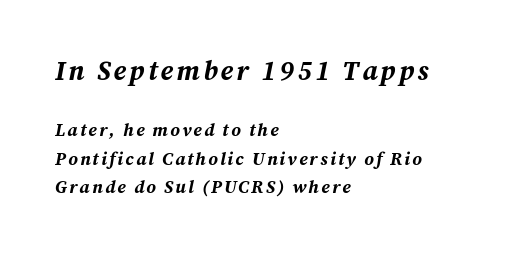
{"italic": "yes", "lean": "right", "slant_degrees": 12, "bold": "yes", "underline": "no", "align": "left", "line_spacing": "normal", "line_spacing_ratio": 1.58, "larger_block": "first", "size_ratio": 1.5, "glyph_px": 27}
